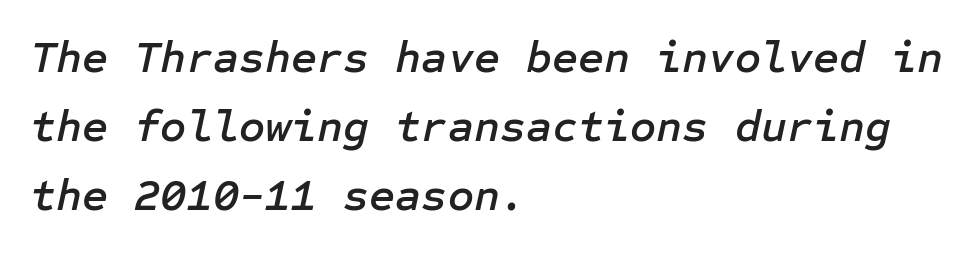
Each row of text sits above clean, open space. This sample uses plain, unmodified letter spacing. How would I describe the line gaps? Plain and ordinary. Would a proofreader flag this as italicized? Yes. These lines are set flush left with a ragged right edge.
